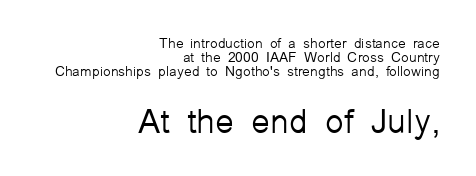
The image shows 34 px light sans-serif type, upright; set right-aligned, tight line spacing (0.99x), normal letter spacing, not underlined; the second (bottom) block is 2.43x larger; low stroke contrast and a medium x-height.
